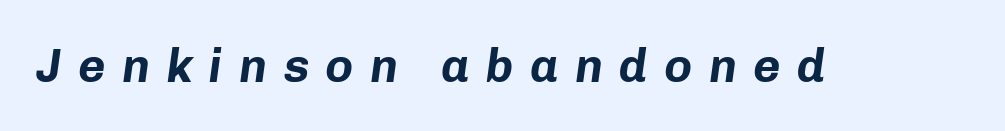
Q: Is the text bold? A: Yes.
Q: Is the text italic (slanted)? A: Yes, it leans right by about 8 degrees.
Q: Is the text underlined? A: No.
Q: Is the spacing between letters normal or unusually wide? A: Unusually wide.
Q: Width (condensed, normal, or wide)? A: Normal.
Q: Stroke contrast? A: Low.
Q: x-height? A: Medium.
Q: Monospaced? A: No.
